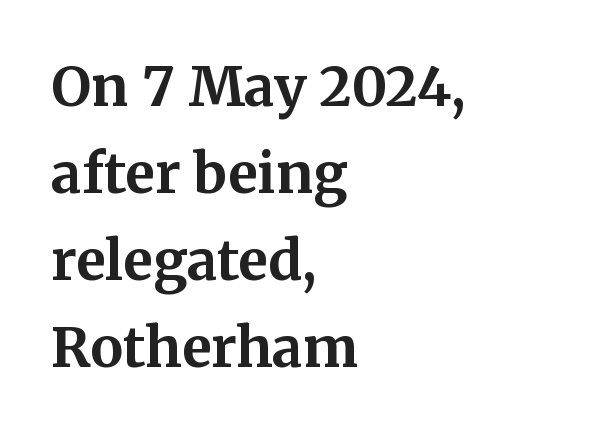
The image shows 55 px bold serif type, upright; set left-aligned, normal line spacing (1.58x), normal letter spacing, not underlined; medium stroke contrast and a medium x-height.
